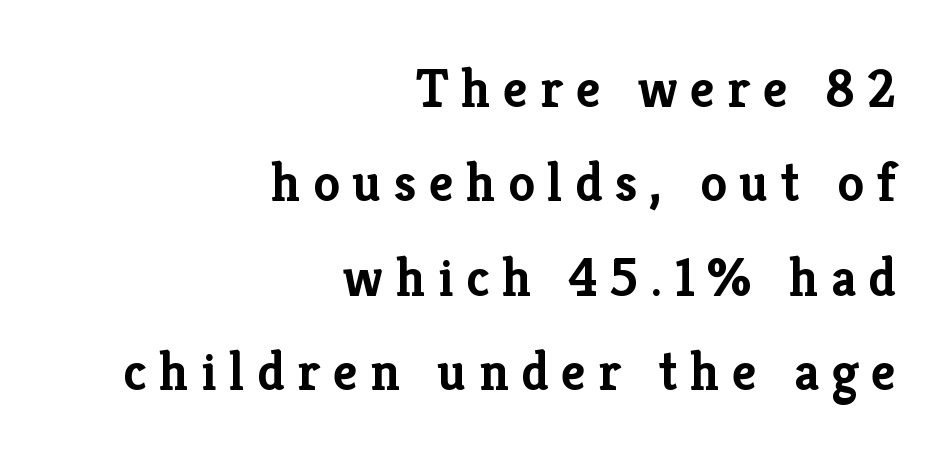
I'd call this a serif setting — the letters wear small feet. Here the designer chose a conventional face with non-uniform glyph widths. Quick note: underline off. The passage shown has open, widely tracked lettering throughout. Emphasis by weight is at full strength: bold. Is there any slant? The stems are plumb.
